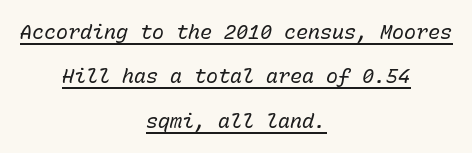
Q: Is the text bold? A: No.
Q: Is the text italic (slanted)? A: Yes, it leans right by about 15 degrees.
Q: Is the text underlined? A: Yes.
Q: How is the paragraph aligned? A: Centered.
Q: Is the spacing between letters normal or unusually wide? A: Normal.
Q: Is the spacing between lines tight, normal or loose? A: Loose.
